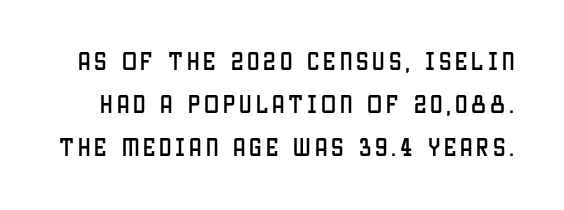
Q: Is the text italic (slanted)? A: No, it is upright.
Q: Is the text underlined? A: No.
Q: Is the spacing between lines tight, normal or loose? A: Loose.
